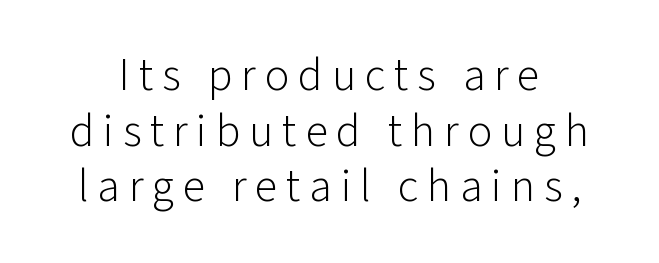
The image shows 46 px light sans-serif type, upright; set line spacing 1.21x, not underlined; low stroke contrast and a medium x-height.
